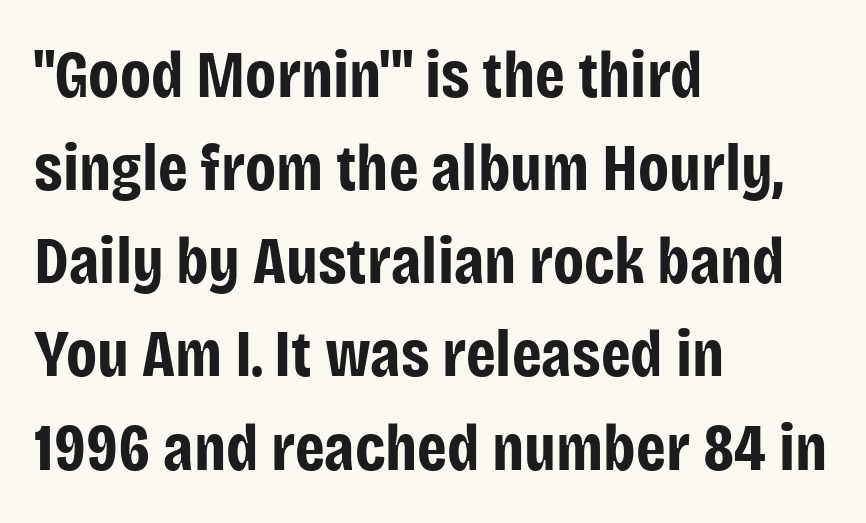
The image shows 67 px bold, condensed sans-serif type, upright; set left-aligned, normal line spacing (1.39x), normal letter spacing, not underlined; low stroke contrast and a large x-height.
